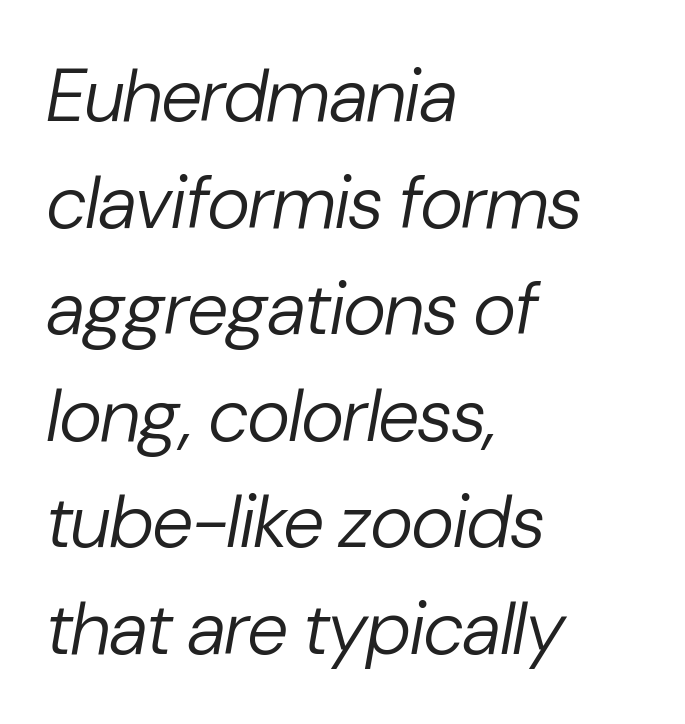
Does extra space separate the letters? No, they use regular spacing. Visually the block forms a straight wall on the left and a jagged coastline on the right. The cut favours lightness, reaching ordinary text weight at its darkest. Whoever set this chose a conventional vertical rhythm. Looks like regular typesetting: each glyph gets only the width it needs.
